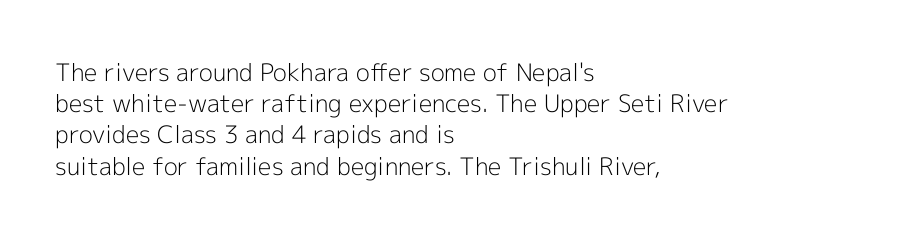
Q: Is the text bold? A: No.
Q: Is the text italic (slanted)? A: No, it is upright.
Q: Is the text underlined? A: No.
Q: How is the paragraph aligned? A: Left-aligned.
Q: Is the spacing between letters normal or unusually wide? A: Normal.
Q: Is the spacing between lines tight, normal or loose? A: Normal.
